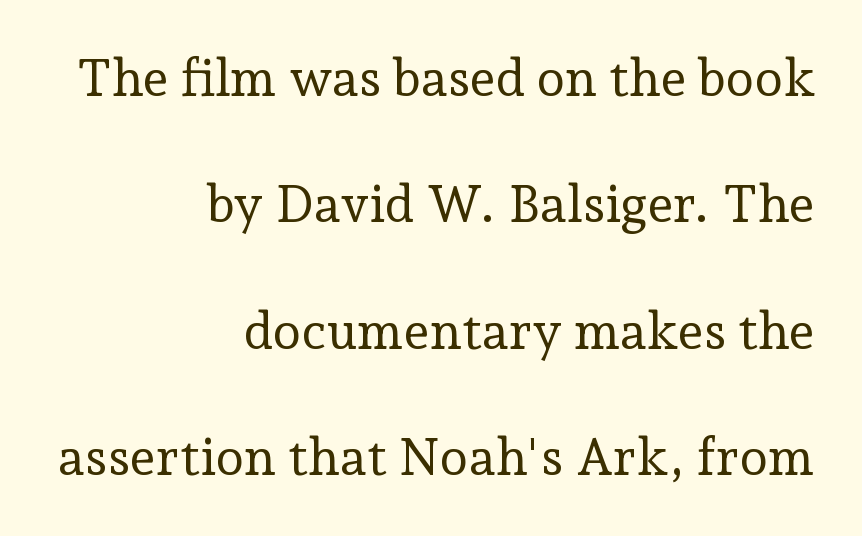
The image shows 52 px regular-weight serif type, upright; set right-aligned, loose line spacing (2.43x), normal letter spacing, not underlined; low stroke contrast and a medium x-height.
